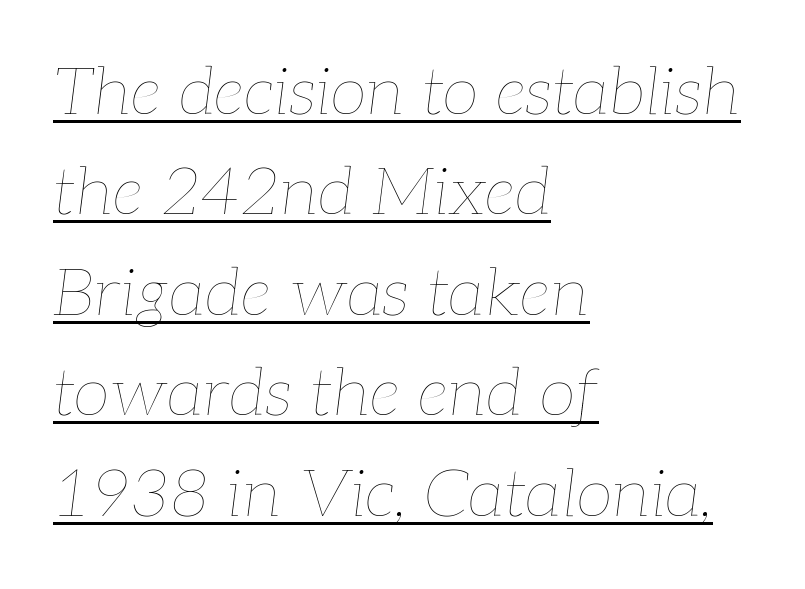
The image shows 67 px thin type, italic (leaning right); set left-aligned, normal line spacing (1.5x), normal letter spacing, underlined; low stroke contrast and a medium x-height.
